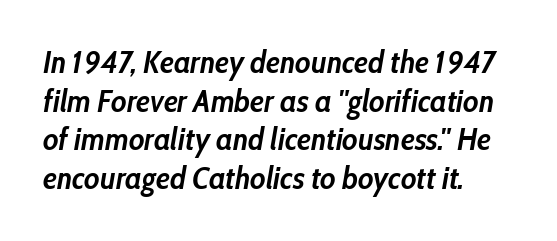
{"italic": "yes", "lean": "right", "slant_degrees": 10, "bold": "yes", "weight": "semibold", "width": "condensed", "stroke_contrast": "low", "x_height": "medium", "monospaced": "no", "underline": "no", "align": "left", "line_spacing": "normal", "line_spacing_ratio": 1.25, "letter_spacing": "normal", "letter_spacing_em": 0.0, "glyph_px": 31}
